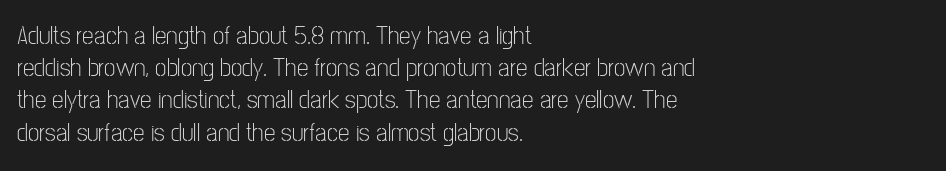
{"italic": "no", "bold": "no", "underline": "no", "align": "left", "line_spacing_ratio": 1.24, "letter_spacing": "normal", "letter_spacing_em": 0.0, "glyph_px": 26}
